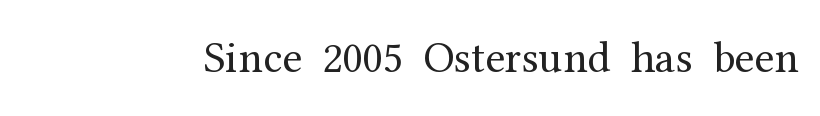
The strokes are not fattened; the text isn't bold. The horizontal fit of the characters is conventional and even. Each letter keeps its own natural width here, so spacing adapts to shape. Do the letters lean? They stand straight. What kind of face is this? One with serifs. Letters rest on an invisible, unmarked baseline.
